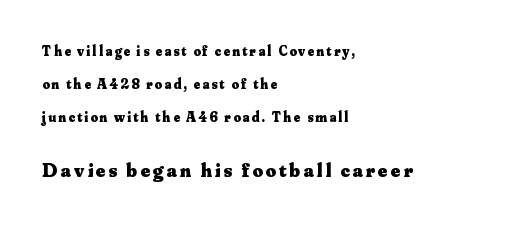
Q: Is the text bold? A: Yes.
Q: Is the text italic (slanted)? A: No, it is upright.
Q: Is the text underlined? A: No.
Q: How is the paragraph aligned? A: Left-aligned.
Q: Is the spacing between lines tight, normal or loose? A: Loose.
Q: Which block of text is set in a larger size, the first (top) or the second (bottom)? A: The second (bottom) one.
